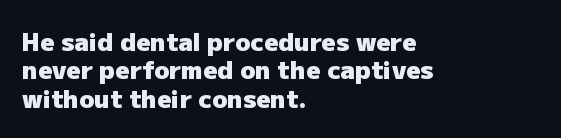
{"italic": "no", "bold": "yes", "underline": "no", "align": "left", "line_spacing": "tight", "line_spacing_ratio": 1.14, "letter_spacing": "normal", "letter_spacing_em": 0.0, "glyph_px": 25}
